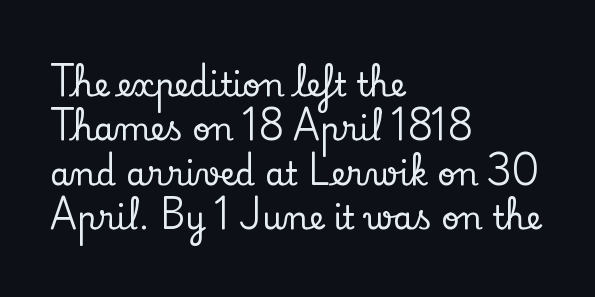
{"italic": "no", "width": "normal", "stroke_contrast": "low", "x_height": "small", "monospaced": "no", "underline": "no", "align": "left", "line_spacing": "normal", "line_spacing_ratio": 1.39, "letter_spacing": "normal", "letter_spacing_em": 0.0, "glyph_px": 32}
